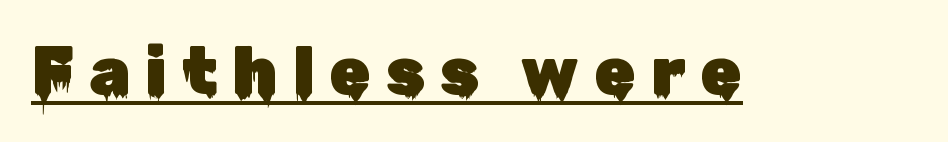
Descenders here cross a horizontal rule under the line. What kind of face is this? One without serifs — a sans. You could only call the tracking loose — the letters float apart. When letters stand straight like this, we call the style roman or upright. Is this a fixed-width face? No — the glyphs have proportional, varying widths.
